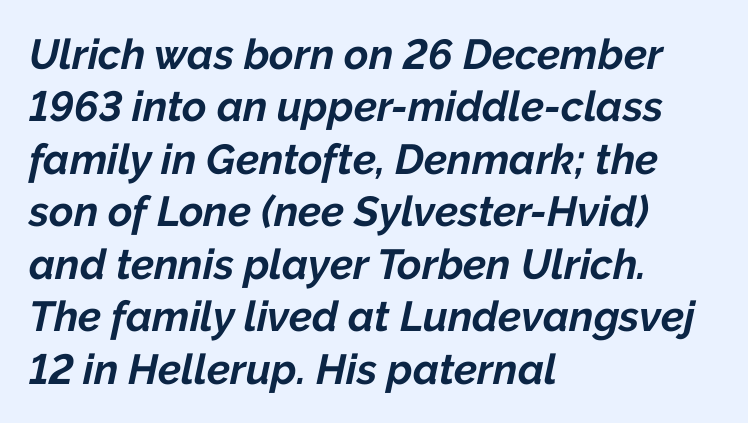
Q: Is the text bold? A: Yes.
Q: Is the text italic (slanted)? A: Yes, it leans right by about 12 degrees.
Q: Is the text underlined? A: No.
Q: How is the paragraph aligned? A: Left-aligned.
Q: Is the spacing between letters normal or unusually wide? A: Normal.
Q: Is the spacing between lines tight, normal or loose? A: Normal.
Q: Width (condensed, normal, or wide)? A: Normal.
Q: Stroke contrast? A: Low.
Q: x-height? A: Medium.
Q: Monospaced? A: No.
